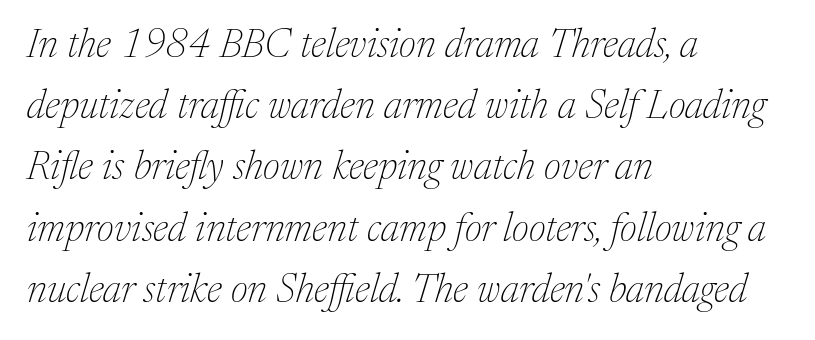
{"serif": "yes", "italic": "yes", "lean": "right", "slant_degrees": 17, "bold": "no", "weight": "thin", "width": "normal", "stroke_contrast": "medium", "x_height": "medium", "monospaced": "no", "underline": "no", "align": "left", "line_spacing": "normal", "line_spacing_ratio": 1.53, "letter_spacing": "normal", "letter_spacing_em": 0.0, "glyph_px": 40}
